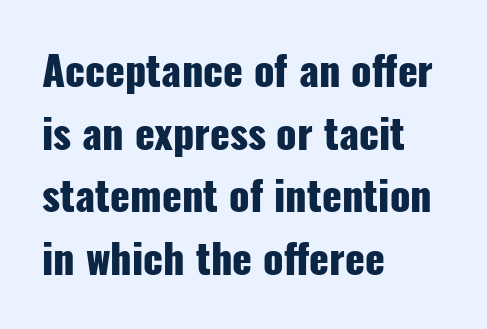
In terms of letterspacing, this is plain default setting. These lines carry a lot of weight — the face is fully bold. To sum up the face: it is a sans, with no serifs. Teacher's note: observe the even left margin — that is flush-left alignment. It's the straight-up-and-down kind of type.
